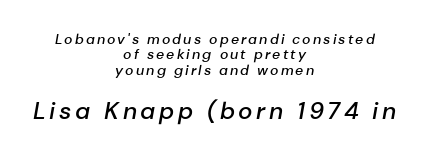
{"italic": "yes", "lean": "right", "slant_degrees": 10, "bold": "semi", "underline": "no", "align": "center", "line_spacing": "tight", "line_spacing_ratio": 1.09, "larger_block": "second", "size_ratio": 1.71, "glyph_px": 24}
